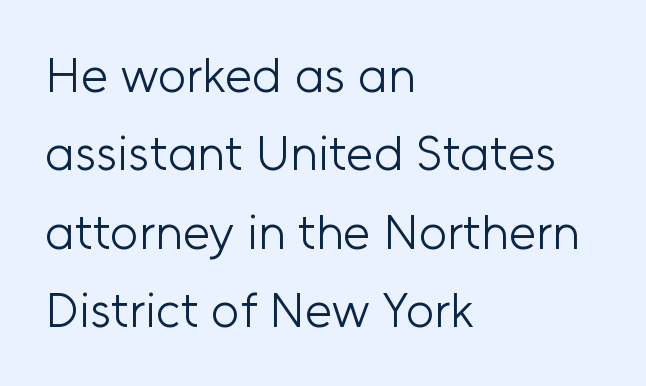
{"serif": "no", "italic": "no", "bold": "no", "weight": "light", "width": "normal", "stroke_contrast": "low", "x_height": "medium", "monospaced": "no", "underline": "no", "align": "left", "line_spacing": "normal", "line_spacing_ratio": 1.6, "letter_spacing": "normal", "letter_spacing_em": 0.0, "glyph_px": 49}
